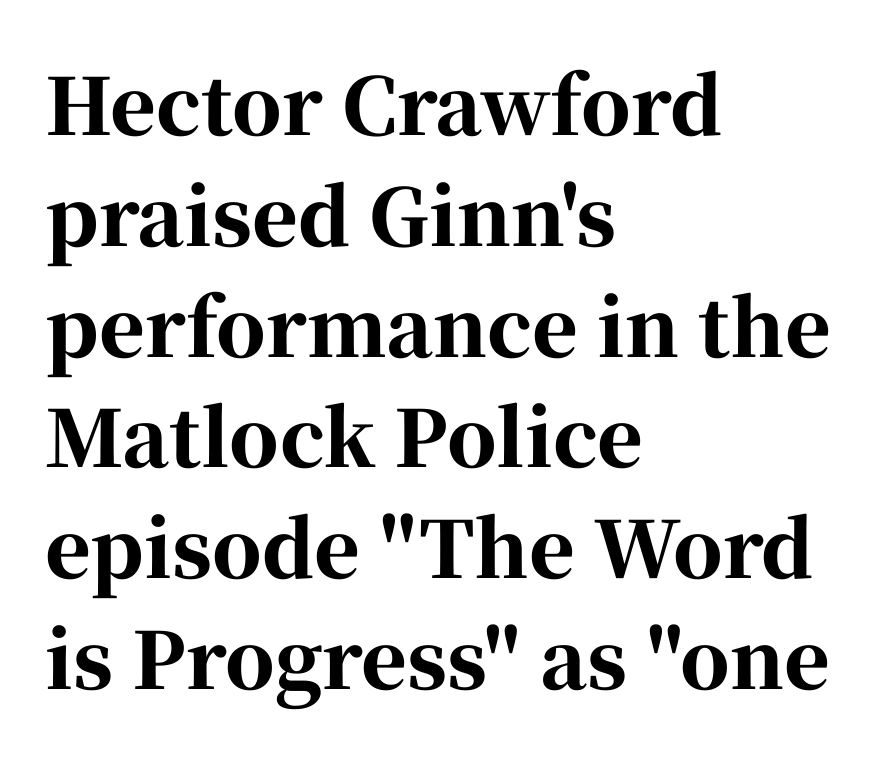
The image shows 78 px bold serif type, upright; set left-aligned, normal line spacing (1.42x), normal letter spacing, not underlined; high stroke contrast and a medium x-height.
